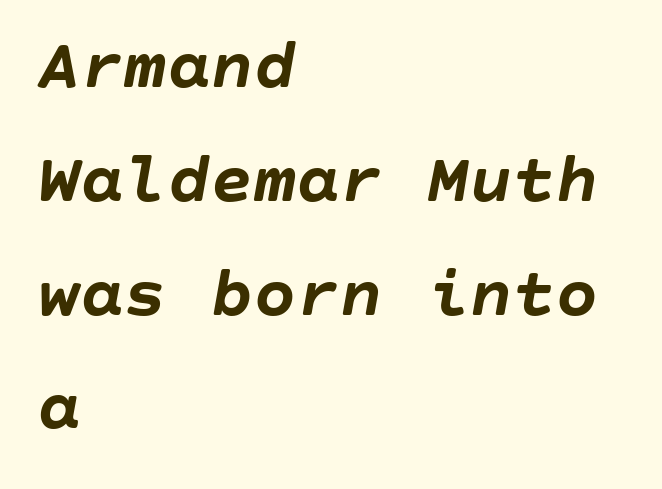
Q: Is the text bold? A: Yes.
Q: Is the text italic (slanted)? A: Yes, it leans right by about 10 degrees.
Q: Is the text underlined? A: No.
Q: How is the paragraph aligned? A: Left-aligned.
Q: Is the spacing between letters normal or unusually wide? A: Normal.
Q: Is the spacing between lines tight, normal or loose? A: Normal.
Q: Width (condensed, normal, or wide)? A: Normal.
Q: Stroke contrast? A: Low.
Q: x-height? A: Large.
